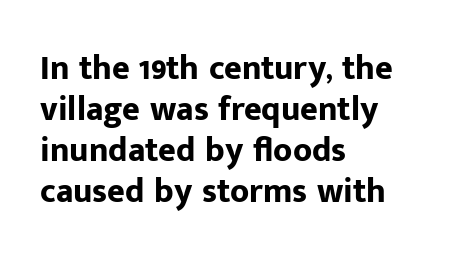
The lines in this sample share a left origin and differ only in where they stop. Stroke thickness is high; the sample reads as a true bold. The space beneath each line is pristine and unruled. A typesetter would call this proportional, since set widths differ per character. The type sits square on the baseline with zero lean.
